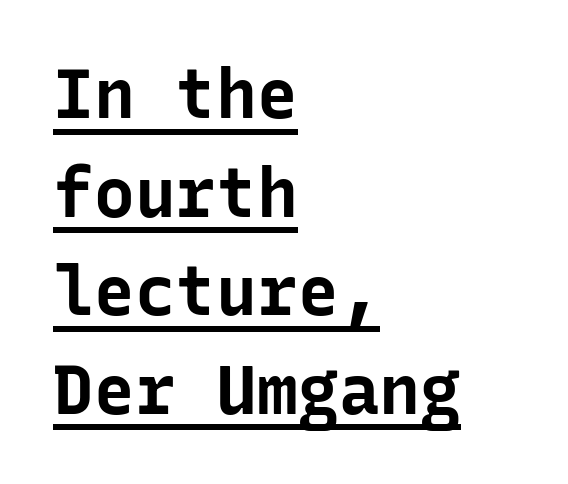
The image shows 68 px bold sans-serif type, upright, monospaced; set left-aligned, normal line spacing (1.45x), normal letter spacing, underlined; low stroke contrast and a medium x-height.
